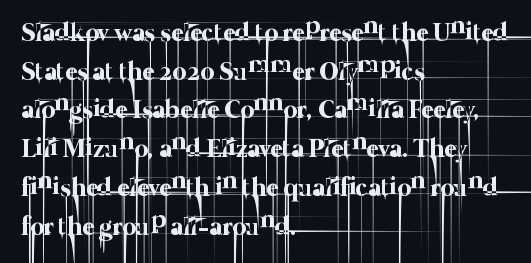
{"bold": "no", "underline": "no", "align": "left", "line_spacing": "normal", "line_spacing_ratio": 1.49, "letter_spacing": "normal", "letter_spacing_em": 0.0, "glyph_px": 26}
